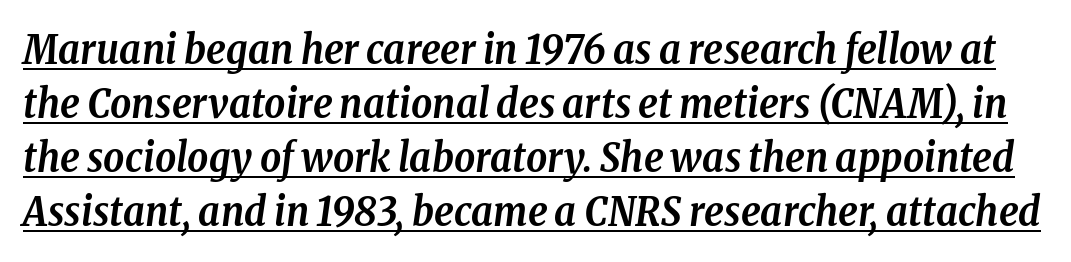
Q: Is the text bold? A: Yes.
Q: Is the text italic (slanted)? A: Yes, it leans right by about 8 degrees.
Q: Is the typeface a serif or a sans-serif typeface? A: Serif.
Q: Is the text underlined? A: Yes.
Q: Is the spacing between letters normal or unusually wide? A: Normal.
Q: Is the spacing between lines tight, normal or loose? A: Normal.
Q: Width (condensed, normal, or wide)? A: Condensed.
Q: Stroke contrast? A: Low.
Q: x-height? A: Medium.
Q: Monospaced? A: No.
